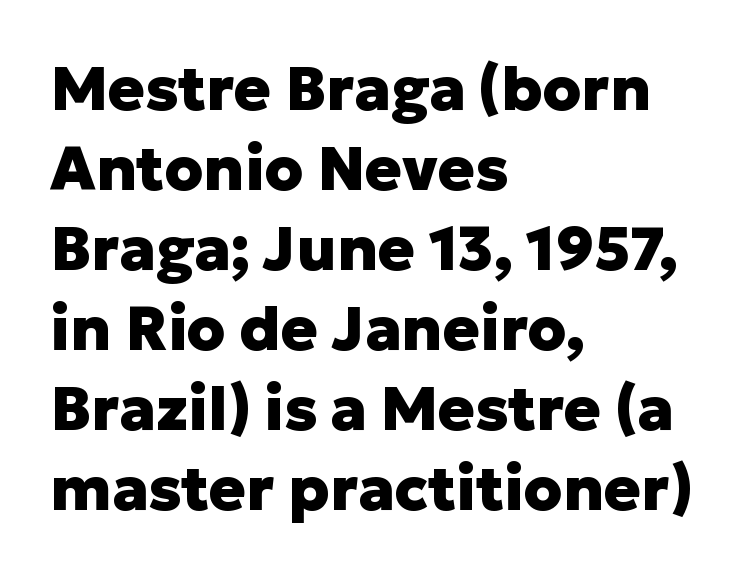
Q: Is the text bold? A: Yes.
Q: Is the text italic (slanted)? A: No, it is upright.
Q: Is the typeface a serif or a sans-serif typeface? A: Sans-serif.
Q: Is the text underlined? A: No.
Q: How is the paragraph aligned? A: Left-aligned.
Q: Is the spacing between letters normal or unusually wide? A: Normal.
Q: Is the spacing between lines tight, normal or loose? A: Normal.
Q: Width (condensed, normal, or wide)? A: Normal.
Q: Stroke contrast? A: Low.
Q: x-height? A: Medium.
Q: Monospaced? A: No.
